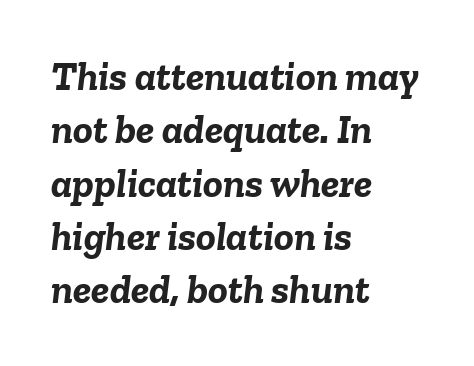
Q: Is the text bold? A: Yes.
Q: Is the text italic (slanted)? A: Yes, it leans right by about 6 degrees.
Q: Is the text underlined? A: No.
Q: How is the paragraph aligned? A: Left-aligned.
Q: Is the spacing between letters normal or unusually wide? A: Normal.
Q: Is the spacing between lines tight, normal or loose? A: Normal.
Q: Width (condensed, normal, or wide)? A: Normal.
Q: Stroke contrast? A: Low.
Q: x-height? A: Medium.
Q: Monospaced? A: No.
